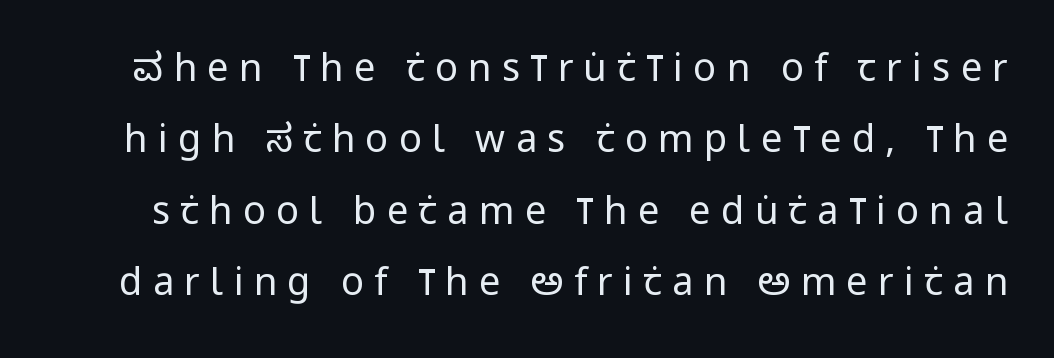
Underline: absent. The weight would be labelled regular, book, light, or lighter still. Unlike a traditional serif, this face leaves its strokes unadorned. Varying glyph widths throughout — classic text-font behaviour. Between one letter and the next there's a generous, obvious gap.
